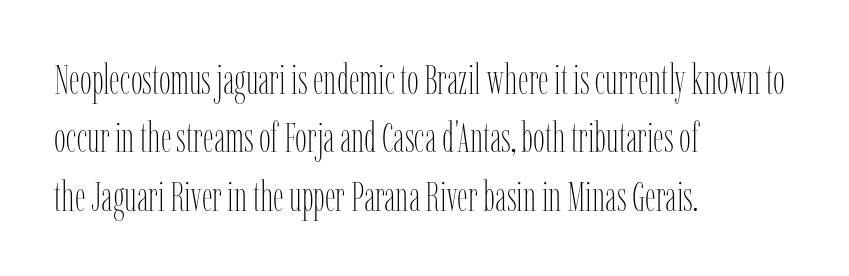
Q: Is the text bold? A: No.
Q: Is the text italic (slanted)? A: No, it is upright.
Q: Is the text underlined? A: No.
Q: How is the paragraph aligned? A: Left-aligned.
Q: Is the spacing between letters normal or unusually wide? A: Normal.
Q: Is the spacing between lines tight, normal or loose? A: Normal.
Q: Width (condensed, normal, or wide)? A: Condensed.
Q: Stroke contrast? A: Low.
Q: x-height? A: Medium.
Q: Monospaced? A: No.
